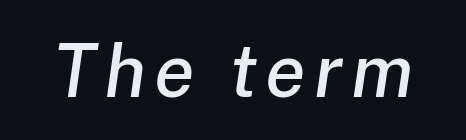
The rendering uses natural spacing where letterforms have individual widths. The strip under each line holds only bare page. This sample uses an oblique cut, with every glyph tilted off the vertical.
